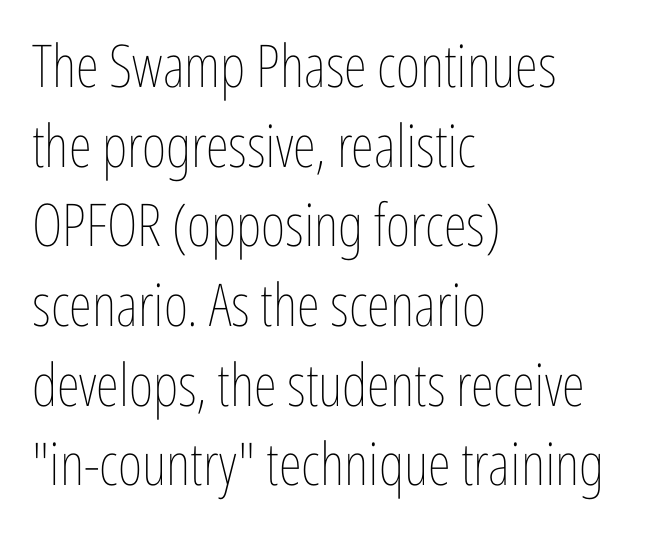
The image shows 59 px thin, condensed type, upright; set left-aligned, normal line spacing (1.35x), normal letter spacing, not underlined; low stroke contrast and a medium x-height.
